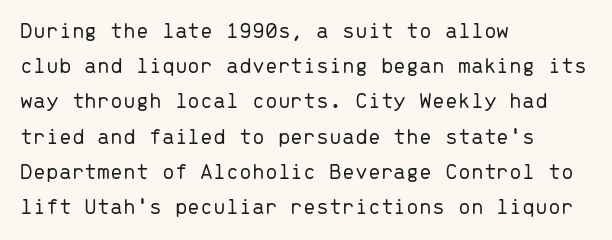
The image shows 23 px text type, upright; set left-aligned, normal line spacing (1.53x), normal letter spacing, not underlined.
